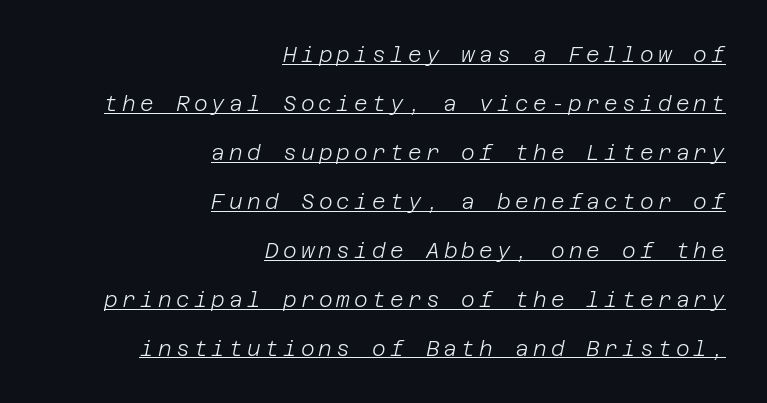
{"italic": "yes", "lean": "right", "slant_degrees": 12, "bold": "no", "underline": "yes", "align": "right", "line_spacing": "loose", "line_spacing_ratio": 2.33, "letter_spacing": "wide", "letter_spacing_em": 0.2, "glyph_px": 21}
